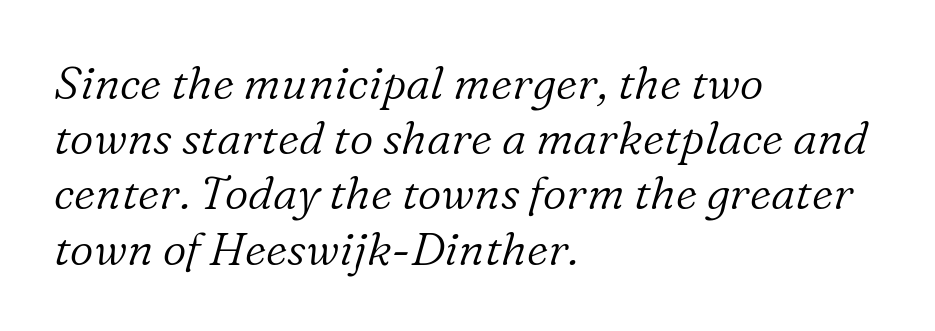
{"serif": "yes", "italic": "yes", "lean": "right", "slant_degrees": 16, "bold": "no", "weight": "light", "width": "normal", "stroke_contrast": "low", "x_height": "medium", "monospaced": "no", "underline": "no", "align": "left", "line_spacing_ratio": 1.2, "letter_spacing": "normal", "letter_spacing_em": 0.0, "glyph_px": 46}
